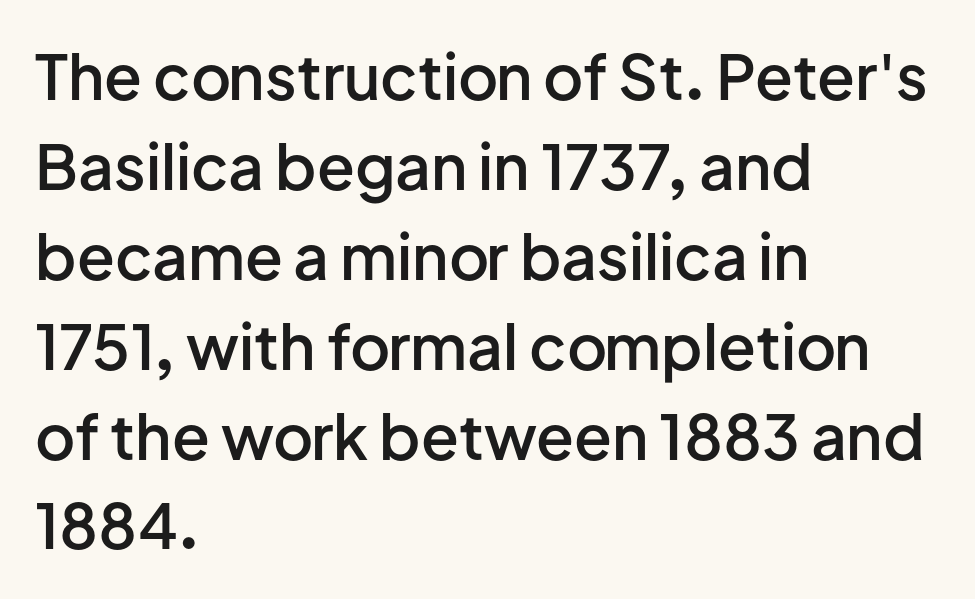
{"serif": "no", "italic": "no", "bold": "semi", "weight": "semibold", "width": "normal", "stroke_contrast": "low", "x_height": "medium", "monospaced": "no", "underline": "no", "align": "left", "line_spacing": "normal", "line_spacing_ratio": 1.45, "letter_spacing": "normal", "letter_spacing_em": 0.0, "glyph_px": 62}
